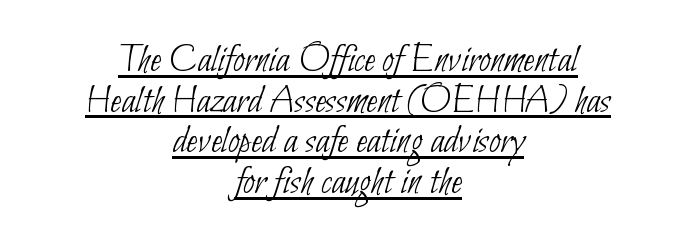
Q: Is the text bold? A: No.
Q: Is the typeface a serif or a sans-serif typeface? A: Sans-serif.
Q: Is the text underlined? A: Yes.
Q: How is the paragraph aligned? A: Centered.
Q: Is the spacing between letters normal or unusually wide? A: Normal.
Q: Is the spacing between lines tight, normal or loose? A: Tight.
Q: Width (condensed, normal, or wide)? A: Condensed.
Q: Stroke contrast? A: Low.
Q: x-height? A: Small.
Q: Monospaced? A: No.
